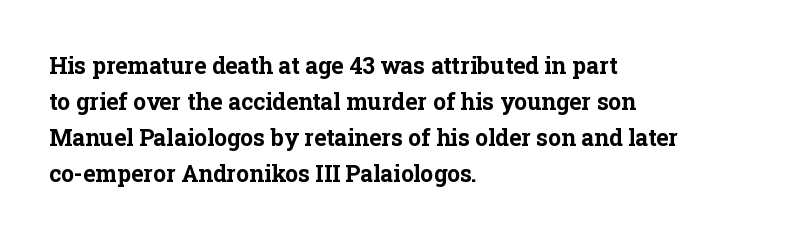
Q: Is the text bold? A: Yes.
Q: Is the text italic (slanted)? A: No, it is upright.
Q: Is the text underlined? A: No.
Q: How is the paragraph aligned? A: Left-aligned.
Q: Is the spacing between letters normal or unusually wide? A: Normal.
Q: Is the spacing between lines tight, normal or loose? A: Normal.
